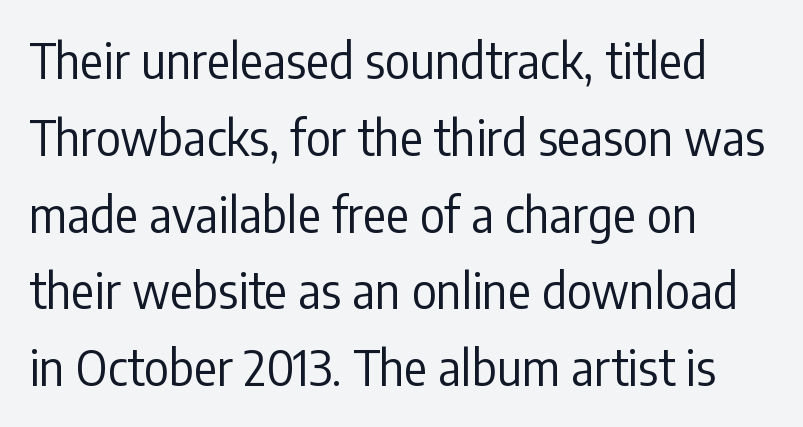
{"serif": "no", "italic": "no", "bold": "no", "weight": "regular", "width": "condensed", "stroke_contrast": "low", "x_height": "medium", "monospaced": "no", "underline": "no", "align": "left", "line_spacing": "normal", "line_spacing_ratio": 1.6, "letter_spacing": "normal", "letter_spacing_em": 0.0, "glyph_px": 48}
